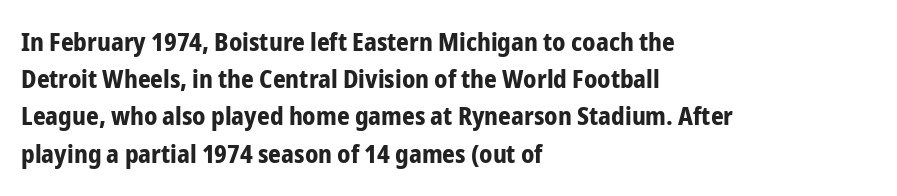
{"italic": "no", "bold": "yes", "underline": "no", "align": "left", "line_spacing": "normal", "line_spacing_ratio": 1.49, "letter_spacing": "normal", "letter_spacing_em": 0.0, "glyph_px": 25}
